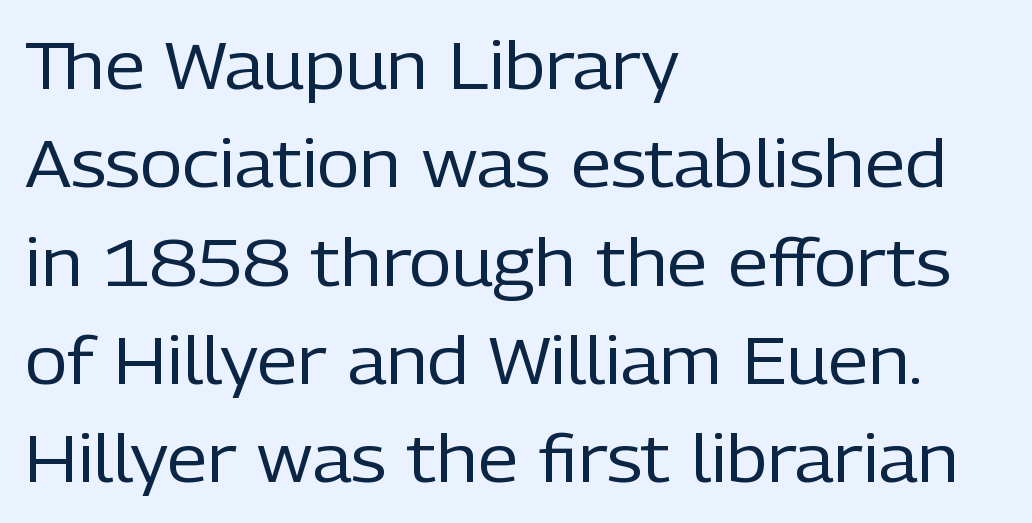
{"serif": "no", "italic": "no", "bold": "no", "weight": "regular", "width": "normal", "stroke_contrast": "low", "x_height": "medium", "monospaced": "no", "underline": "no", "align": "left", "line_spacing": "normal", "line_spacing_ratio": 1.49, "letter_spacing": "normal", "letter_spacing_em": 0.0, "glyph_px": 66}
